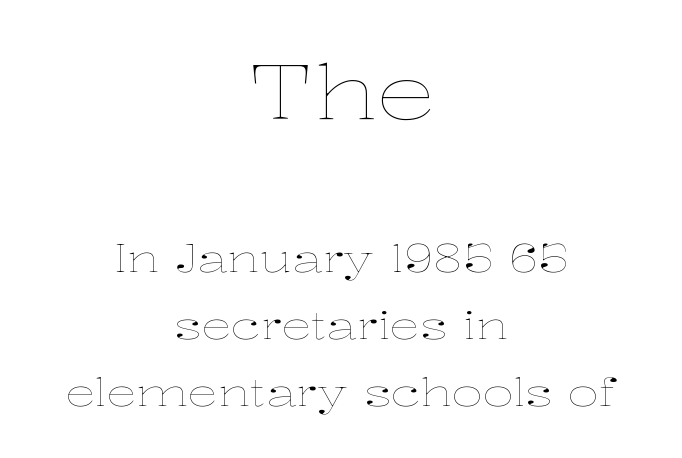
Unlike italic type, these characters show no tilt at all. The letterforms sit shoulder to shoulder at normal distance. The letters advance in unequal steps, a hallmark of proportional type. The text block is weighted toward neither margin, spreading evenly from the middle. The face used here appears at its bigger size in the upper chunk. The zone under the glyphs is completely vacant.
